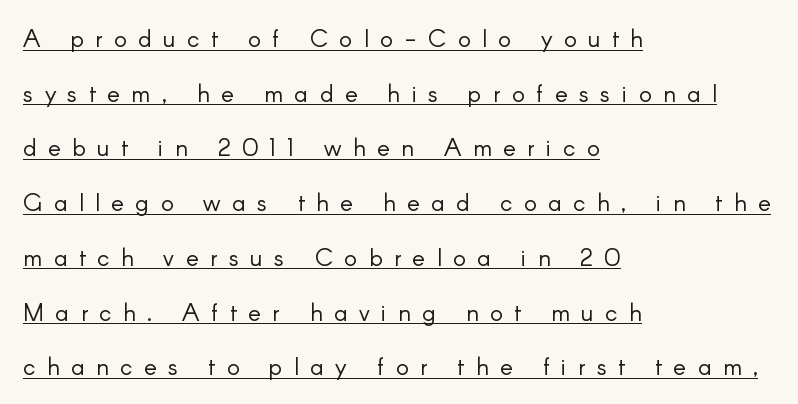
Q: Is the text bold? A: No.
Q: Is the text italic (slanted)? A: No, it is upright.
Q: Is the text underlined? A: Yes.
Q: How is the paragraph aligned? A: Left-aligned.
Q: Is the spacing between letters normal or unusually wide? A: Unusually wide.
Q: Is the spacing between lines tight, normal or loose? A: Loose.
